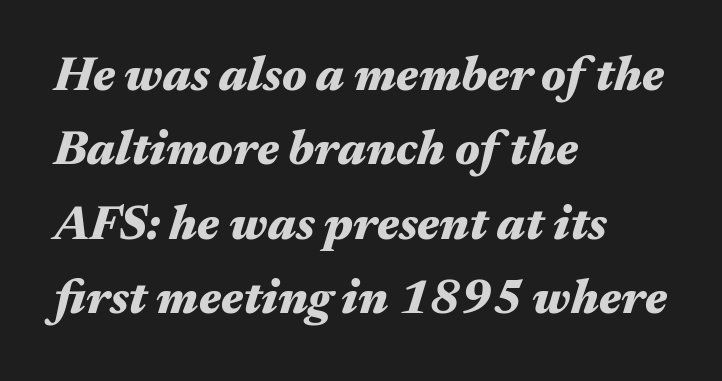
Q: Is the text bold? A: Yes.
Q: Is the text italic (slanted)? A: Yes, it leans right by about 17 degrees.
Q: Is the text underlined? A: No.
Q: How is the paragraph aligned? A: Left-aligned.
Q: Is the spacing between letters normal or unusually wide? A: Normal.
Q: Is the spacing between lines tight, normal or loose? A: Normal.
Q: Width (condensed, normal, or wide)? A: Wide.
Q: Stroke contrast? A: Medium.
Q: x-height? A: Medium.
Q: Monospaced? A: No.
